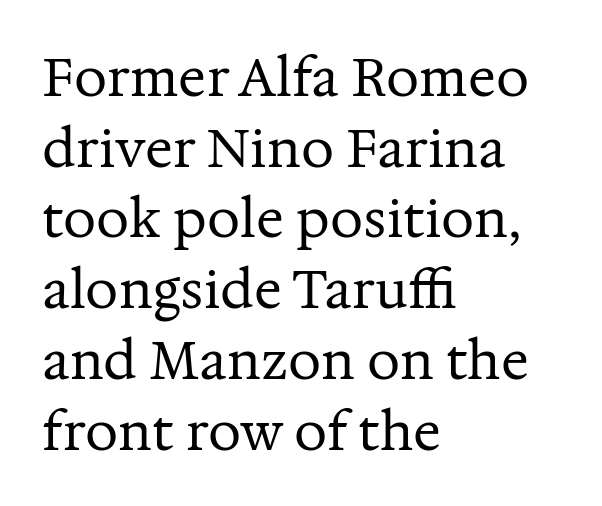
Nothing unusual about the tracking: characters are spaced as the font intends. Letters have the restrained weight of plain body copy at most. If you drew a line through each stem, it would be perfectly vertical. You could not count columns in this text — the font is proportionally spaced.
